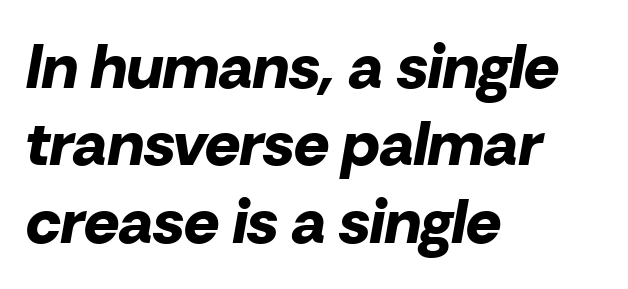
The image shows 62 px bold type, italic (leaning right); set left-aligned, normal line spacing (1.25x), normal letter spacing, not underlined; low stroke contrast and a medium x-height.
